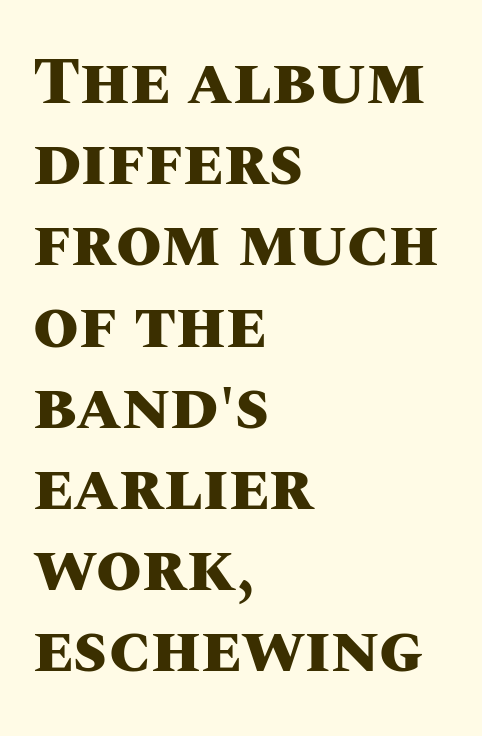
The passage is arranged the way most books set body copy — flush left. Think of a printed novel: that variable character pitch is what you see here. Caption: standard tracking, unaltered. The font is running at its bold setting. Descender tails drop into unmarked territory.
